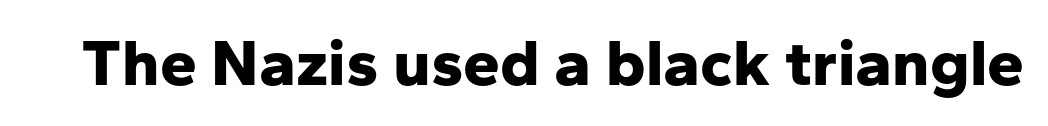
Q: Is the text bold? A: Yes.
Q: Is the text italic (slanted)? A: No, it is upright.
Q: Is the typeface a serif or a sans-serif typeface? A: Sans-serif.
Q: Is the text underlined? A: No.
Q: Is the spacing between letters normal or unusually wide? A: Normal.
Q: Width (condensed, normal, or wide)? A: Normal.
Q: Stroke contrast? A: Low.
Q: x-height? A: Medium.
Q: Monospaced? A: No.
